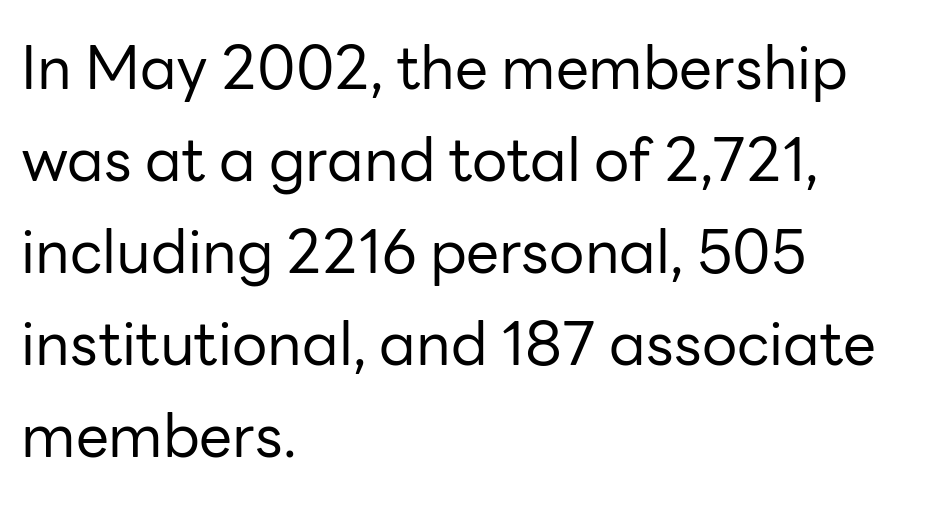
The image shows 59 px regular-weight sans-serif type, upright; set left-aligned, normal line spacing (1.56x), normal letter spacing, not underlined; low stroke contrast and a medium x-height.
